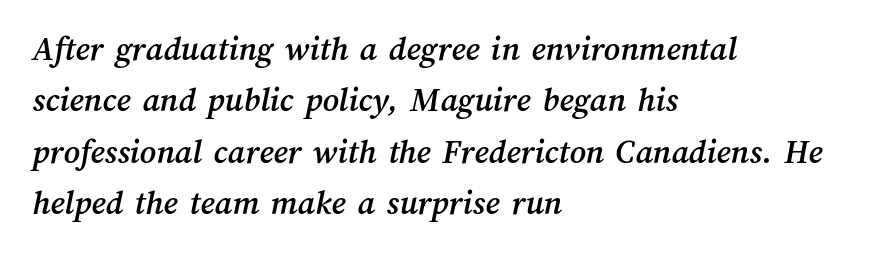
Q: Is the text underlined? A: No.
Q: How is the paragraph aligned? A: Left-aligned.
Q: Is the spacing between letters normal or unusually wide? A: Normal.
Q: Is the spacing between lines tight, normal or loose? A: Normal.
Q: Width (condensed, normal, or wide)? A: Normal.
Q: Stroke contrast? A: Medium.
Q: x-height? A: Medium.
Q: Monospaced? A: No.
